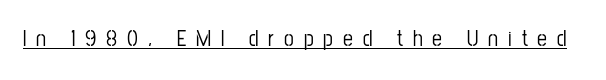
Q: Is the text italic (slanted)? A: No, it is upright.
Q: Is the text underlined? A: Yes.
Q: Is the spacing between letters normal or unusually wide? A: Unusually wide.
